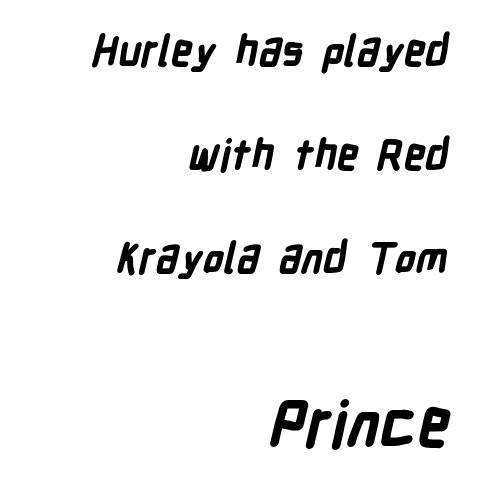
Does the bottom block carry the larger type? Yes, it does. Heavy-handed strokes throughout: this text is bold. The lines are quadded right. The words here are not underlined. This sample has the flowing, uneven cadence of proportional lettering.
